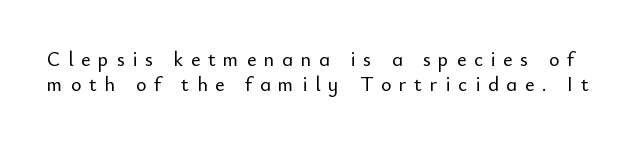
{"italic": "no", "underline": "no", "line_spacing": "normal", "line_spacing_ratio": 1.26, "letter_spacing": "wide", "letter_spacing_em": 0.39, "glyph_px": 20}
